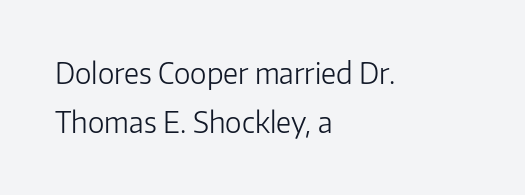
The image shows 28 px light sans-serif type, upright; set left-aligned, line spacing 1.74x, normal letter spacing, not underlined; low stroke contrast and a medium x-height.
